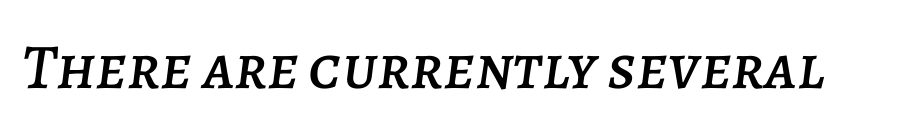
The font's italic variant was chosen for this text. Proportional: the letters do not fall into vertical columns. Glance below the letters and you will spot only blank space. Spacing between characters is what you'd get straight out of the box.
